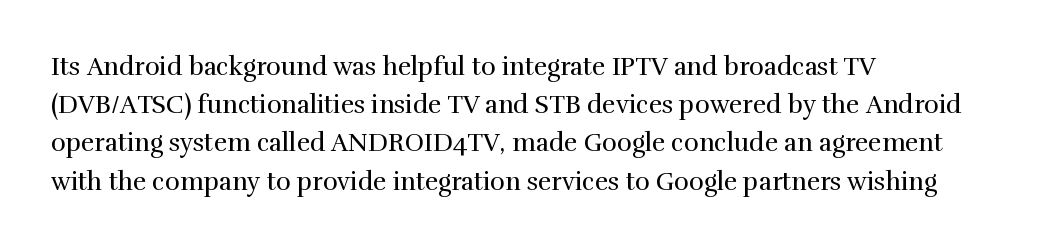
The image shows 25 px text type, upright; set left-aligned, normal line spacing (1.53x), normal letter spacing, not underlined.
